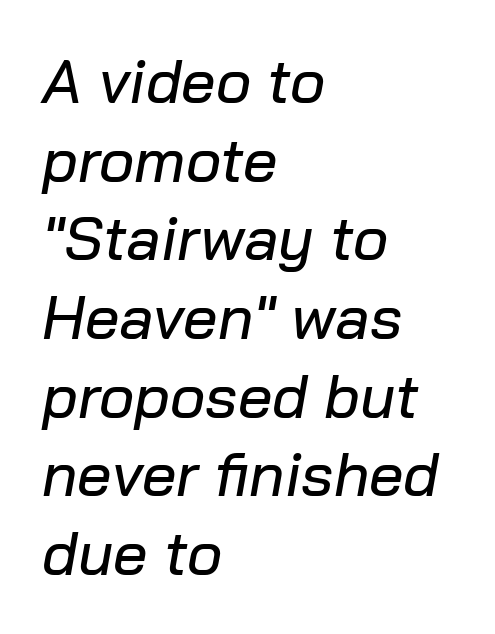
Q: Is the text italic (slanted)? A: Yes, it leans right by about 10 degrees.
Q: Is the text underlined? A: No.
Q: How is the paragraph aligned? A: Left-aligned.
Q: Is the spacing between letters normal or unusually wide? A: Normal.
Q: Is the spacing between lines tight, normal or loose? A: Normal.
Q: Width (condensed, normal, or wide)? A: Normal.
Q: Stroke contrast? A: Low.
Q: x-height? A: Medium.
Q: Monospaced? A: No.
